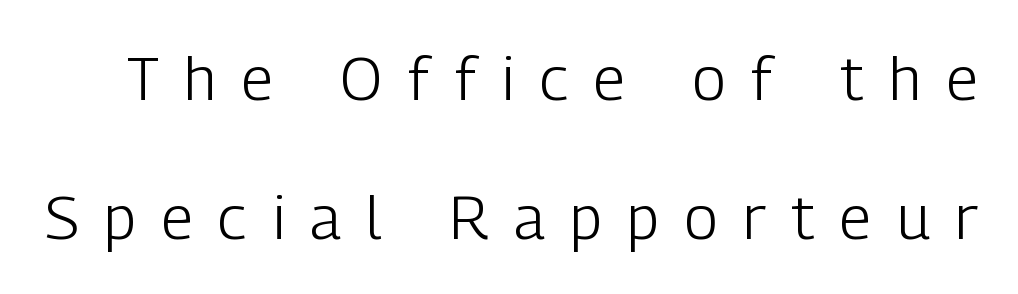
Q: Is the text bold? A: No.
Q: Is the text italic (slanted)? A: No, it is upright.
Q: Is the typeface a serif or a sans-serif typeface? A: Sans-serif.
Q: Is the text underlined? A: No.
Q: Is the spacing between letters normal or unusually wide? A: Unusually wide.
Q: Is the spacing between lines tight, normal or loose? A: Loose.
Q: Width (condensed, normal, or wide)? A: Condensed.
Q: Stroke contrast? A: Low.
Q: x-height? A: Medium.
Q: Monospaced? A: No.
